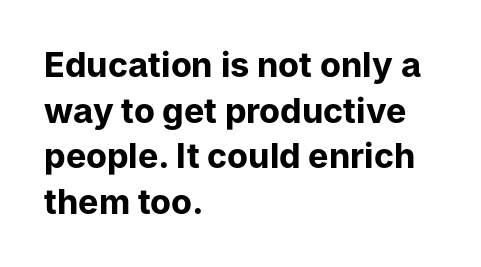
{"serif": "no", "italic": "no", "bold": "yes", "weight": "bold", "width": "normal", "stroke_contrast": "low", "x_height": "medium", "monospaced": "no", "underline": "no", "align": "left", "line_spacing": "normal", "line_spacing_ratio": 1.34, "letter_spacing": "normal", "letter_spacing_em": 0.0, "glyph_px": 34}
